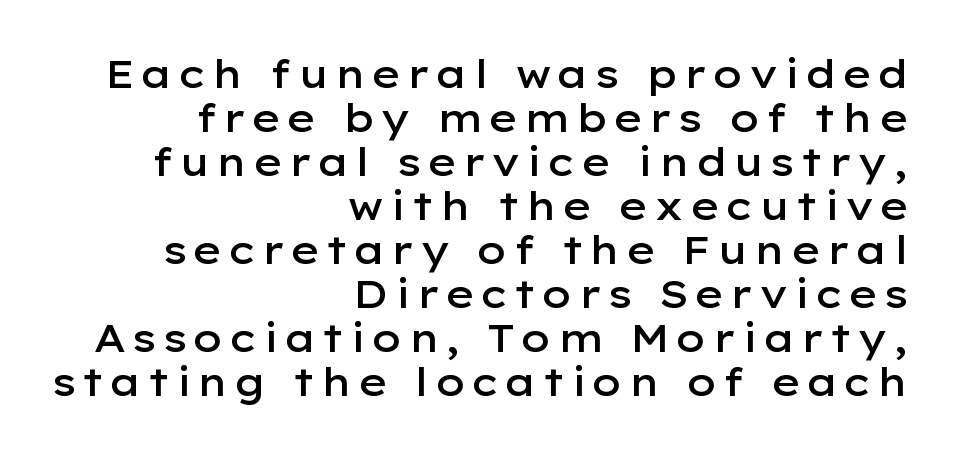
Quick note: underline off. Each letter keeps its own natural width here, so spacing adapts to shape. This sample trades vertical openness for compactness between lines. These lines are composed in type without serifs.
